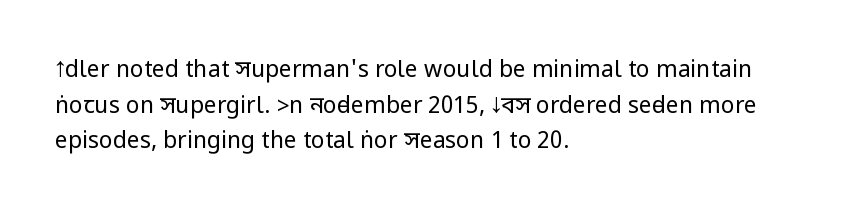
Baseline-to-baseline distance is the conventional proportion of letter height. The passage is arranged the way most books set body copy — flush left. The glyphs are unaccompanied by any horizontal stroke below them. The gaps between neighbouring characters are ordinary and unremarkable.
